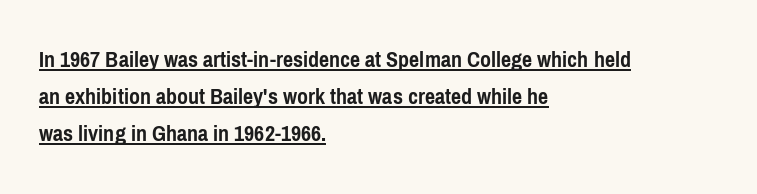
Summary of vertical rhythm: regular, with standard interline spacing. Plenty of ink on the page — the face is bold. Visually the block forms a straight wall on the left and a jagged coastline on the right. The typesetter has applied underlining to the passage shown.
